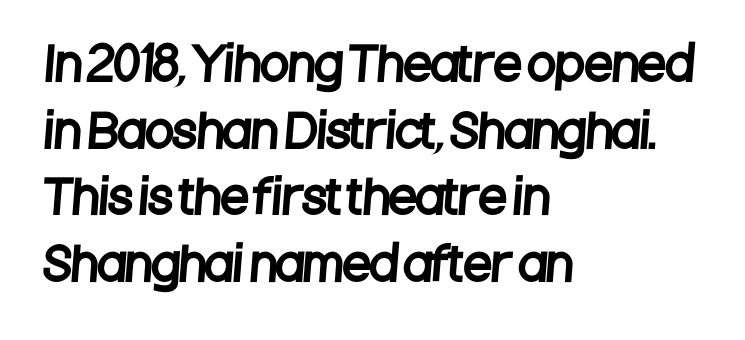
The image shows 46 px condensed sans-serif type; set left-aligned, normal line spacing (1.45x), normal letter spacing, not underlined; low stroke contrast and a large x-height.
